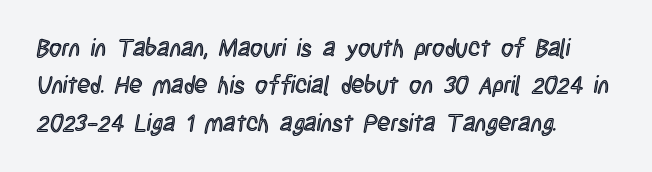
{"underline": "no", "align": "left", "line_spacing": "normal", "line_spacing_ratio": 1.56, "letter_spacing": "normal", "letter_spacing_em": 0.0, "glyph_px": 24}
